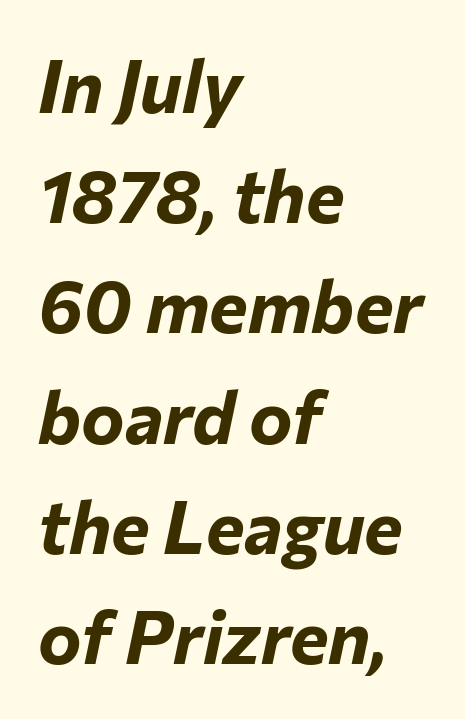
{"italic": "yes", "lean": "right", "slant_degrees": 12, "bold": "yes", "weight": "bold", "width": "normal", "stroke_contrast": "low", "x_height": "medium", "monospaced": "no", "underline": "no", "align": "left", "line_spacing": "normal", "line_spacing_ratio": 1.51, "letter_spacing": "normal", "letter_spacing_em": 0.0, "glyph_px": 73}
